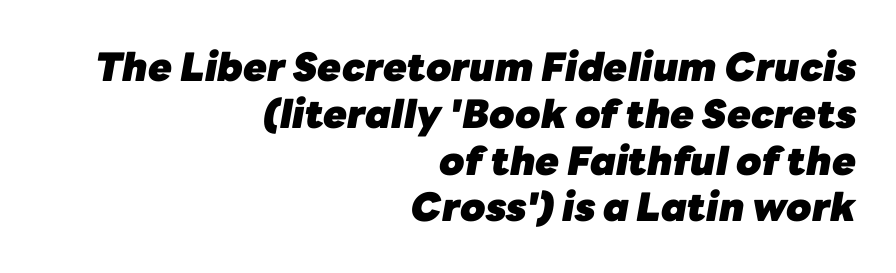
The image shows 39 px heavy type, italic (leaning right); set right-aligned, line spacing 1.2x, normal letter spacing, not underlined; low stroke contrast and a medium x-height.
